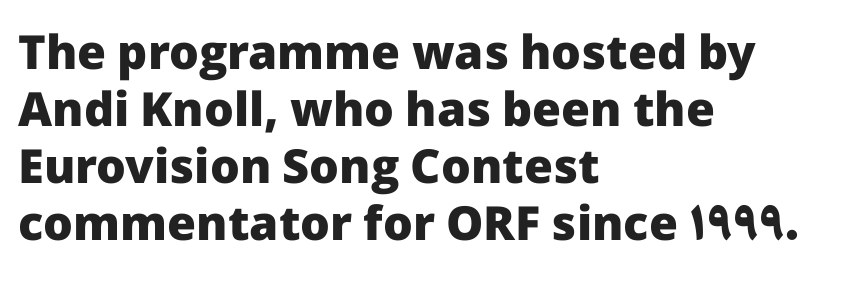
{"serif": "no", "italic": "no", "bold": "yes", "weight": "heavy", "width": "normal", "stroke_contrast": "low", "x_height": "medium", "monospaced": "no", "underline": "no", "align": "left", "line_spacing_ratio": 1.21, "letter_spacing": "normal", "letter_spacing_em": 0.0, "glyph_px": 47}
